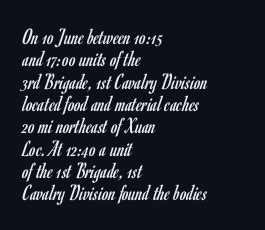
The image shows 23 px text type; set left-aligned, tight line spacing (0.97x), normal letter spacing, not underlined.
